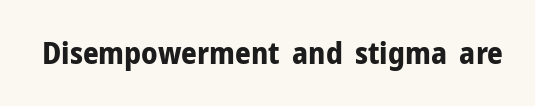
{"serif": "no", "italic": "no", "bold": "yes", "weight": "bold", "width": "normal", "stroke_contrast": "low", "x_height": "medium", "monospaced": "no", "underline": "no", "letter_spacing": "normal", "letter_spacing_em": 0.0, "glyph_px": 31}
